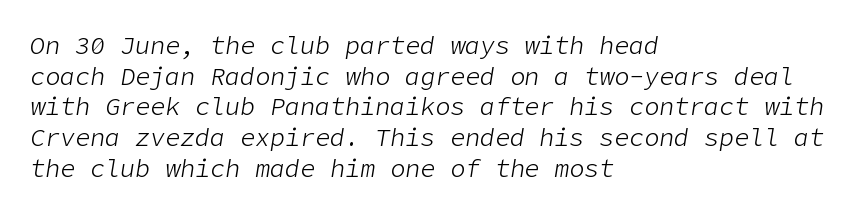
Q: Is the text bold? A: No.
Q: Is the text italic (slanted)? A: Yes, it leans right by about 9 degrees.
Q: Is the text underlined? A: No.
Q: How is the paragraph aligned? A: Left-aligned.
Q: Is the spacing between letters normal or unusually wide? A: Normal.
